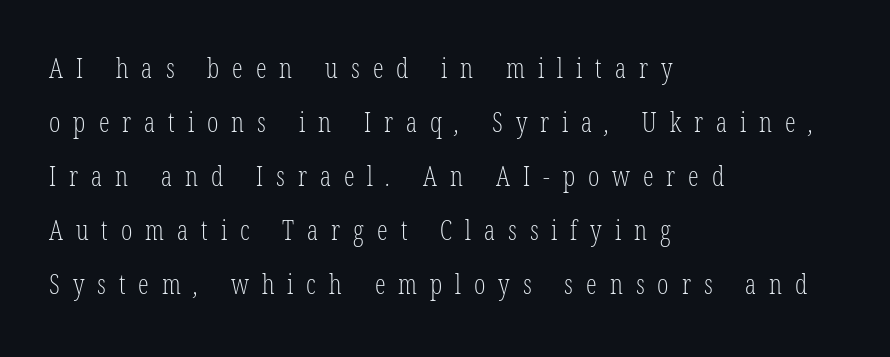
The image shows 27 px text type; set left-aligned, loose line spacing (2.0x), unusually wide letter spacing (+0.48 em), not underlined.
